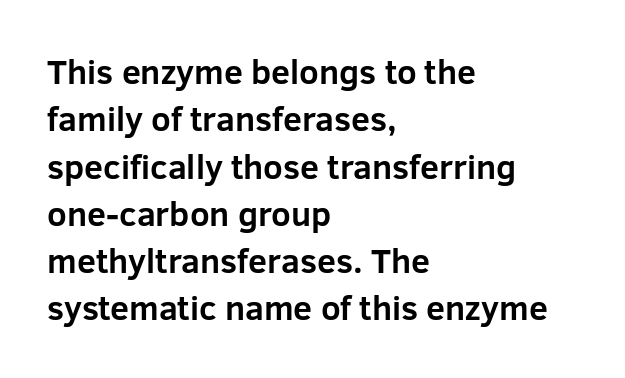
Q: Is the text bold? A: Yes.
Q: Is the text italic (slanted)? A: No, it is upright.
Q: Is the typeface a serif or a sans-serif typeface? A: Sans-serif.
Q: Is the text underlined? A: No.
Q: How is the paragraph aligned? A: Left-aligned.
Q: Is the spacing between letters normal or unusually wide? A: Normal.
Q: Is the spacing between lines tight, normal or loose? A: Normal.
Q: Width (condensed, normal, or wide)? A: Normal.
Q: Stroke contrast? A: Low.
Q: x-height? A: Medium.
Q: Monospaced? A: No.
